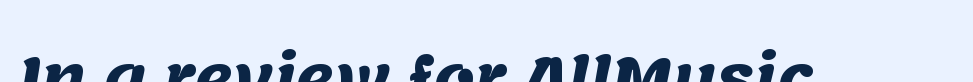
{"serif": "no", "bold": "yes", "weight": "heavy", "width": "normal", "stroke_contrast": "medium", "x_height": "large", "monospaced": "no", "underline": "no", "letter_spacing": "normal", "letter_spacing_em": 0.0, "glyph_px": 58}
